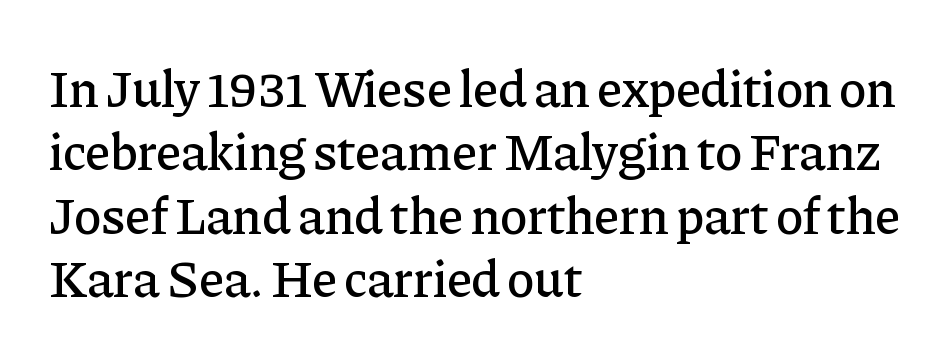
Check the space under the baseline: it is left empty. A typesetter would call this proportional, since set widths differ per character. These lines stack with their left ends in a neat column. Each word holds together tightly as a unit, with standard inter-letter gaps. This is roman type, the default non-slanted kind.
